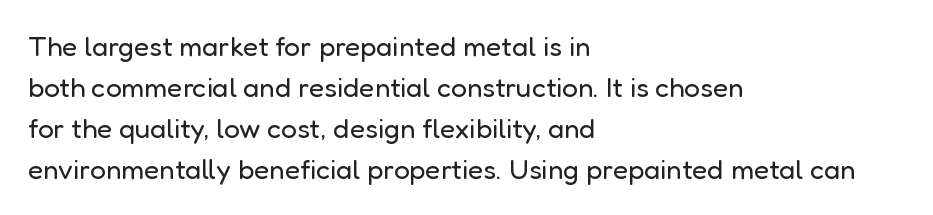
Q: Is the text bold? A: No.
Q: Is the text italic (slanted)? A: No, it is upright.
Q: Is the typeface a serif or a sans-serif typeface? A: Sans-serif.
Q: Is the text underlined? A: No.
Q: How is the paragraph aligned? A: Left-aligned.
Q: Is the spacing between letters normal or unusually wide? A: Normal.
Q: Is the spacing between lines tight, normal or loose? A: Normal.
Q: Width (condensed, normal, or wide)? A: Normal.
Q: Stroke contrast? A: Low.
Q: x-height? A: Medium.
Q: Monospaced? A: No.
